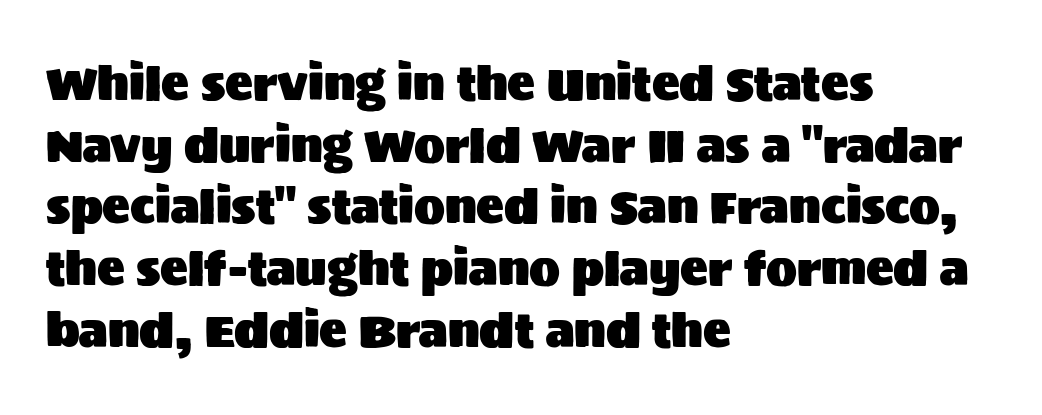
The image shows 46 px sans-serif type, upright; set left-aligned, normal line spacing (1.34x), normal letter spacing, not underlined; medium stroke contrast and a large x-height.
